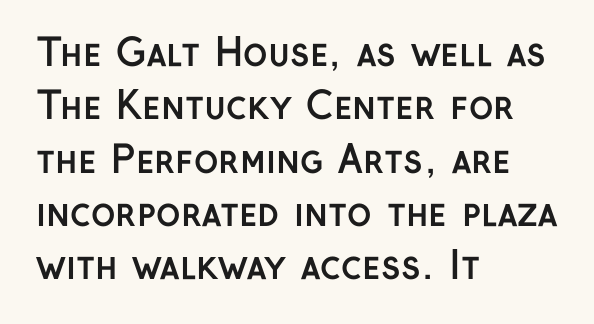
The image shows 37 px semibold sans-serif type, upright; set left-aligned, normal line spacing (1.44x), normal letter spacing, not underlined; low stroke contrast and a medium x-height.
